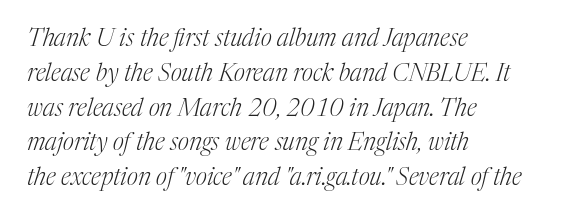
Q: Is the text bold? A: No.
Q: Is the text italic (slanted)? A: Yes, it leans right by about 17 degrees.
Q: Is the text underlined? A: No.
Q: How is the paragraph aligned? A: Left-aligned.
Q: Is the spacing between letters normal or unusually wide? A: Normal.
Q: Is the spacing between lines tight, normal or loose? A: Normal.
